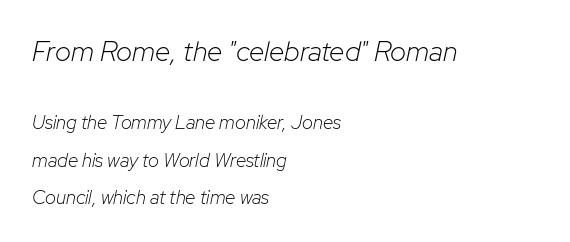
The image shows 28 px light type, italic (leaning right); set left-aligned, loose line spacing (1.96x), normal letter spacing, not underlined; the first (top) block is 1.47x larger; low stroke contrast and a medium x-height.
